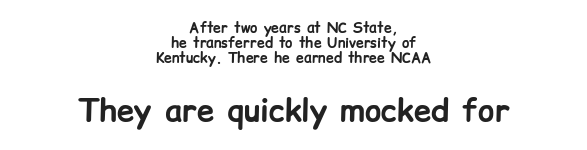
{"serif": "no", "italic": "no", "bold": "yes", "weight": "bold", "width": "normal", "stroke_contrast": "low", "x_height": "medium", "monospaced": "no", "underline": "no", "align": "center", "line_spacing": "tight", "line_spacing_ratio": 1.07, "letter_spacing": "normal", "letter_spacing_em": 0.0, "larger_block": "second", "size_ratio": 2.21, "glyph_px": 31}
